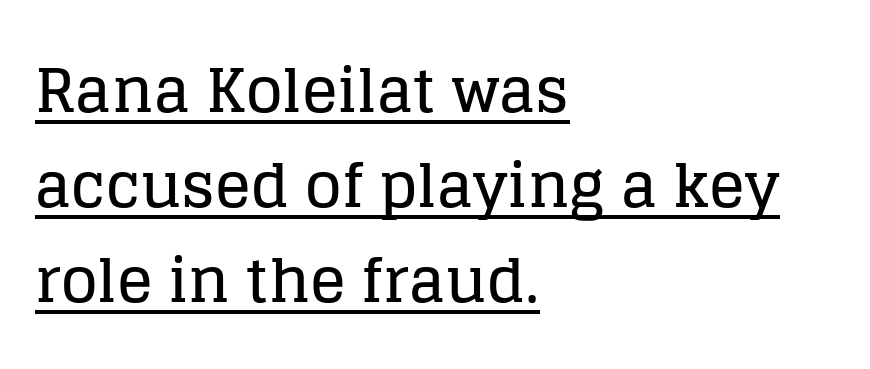
Interline gaps are of average width in this sample. Each letter keeps its own natural width here, so spacing adapts to shape. This rendering employs a face with finishing strokes, i.e., a serif. The axis of the letterforms is exactly vertical. A typographer would call this underscored text.
